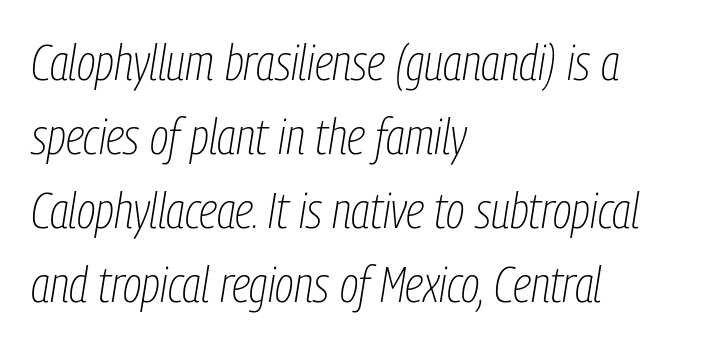
The image shows 50 px thin, condensed type, italic (leaning right); set left-aligned, normal line spacing (1.48x), normal letter spacing, not underlined; low stroke contrast and a medium x-height.
